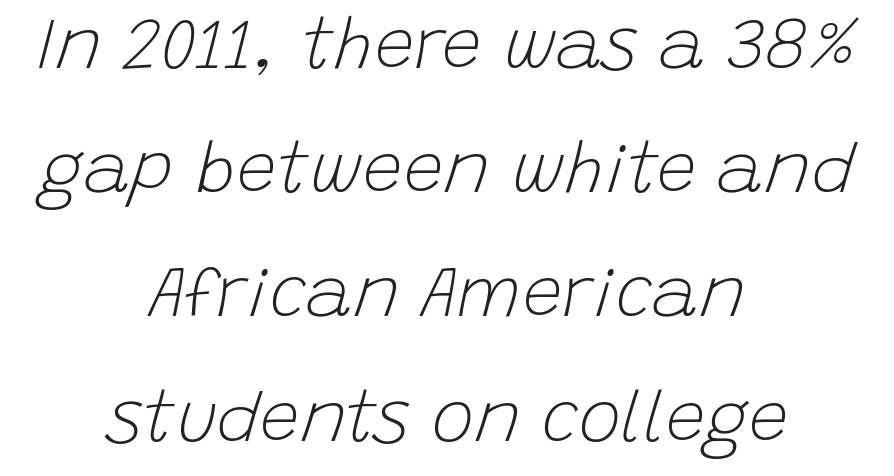
Q: Is the text bold? A: No.
Q: Is the text italic (slanted)? A: Yes, it leans right by about 15 degrees.
Q: Is the text underlined? A: No.
Q: How is the paragraph aligned? A: Centered.
Q: Is the spacing between letters normal or unusually wide? A: Normal.
Q: Width (condensed, normal, or wide)? A: Normal.
Q: Stroke contrast? A: Low.
Q: x-height? A: Large.
Q: Monospaced? A: No.
